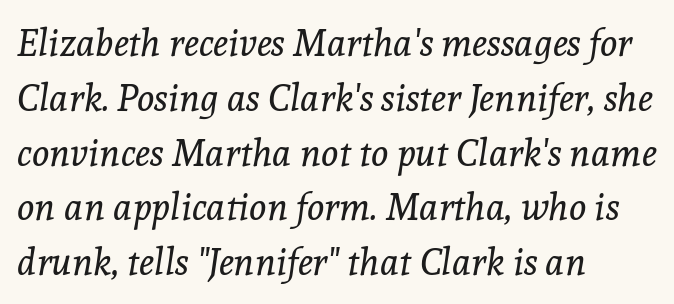
{"serif": "yes", "italic": "yes", "lean": "right", "slant_degrees": 8, "bold": "no", "weight": "regular", "width": "normal", "x_height": "medium", "monospaced": "no", "underline": "no", "align": "left", "line_spacing": "normal", "line_spacing_ratio": 1.48, "letter_spacing": "normal", "letter_spacing_em": 0.0, "glyph_px": 37}
